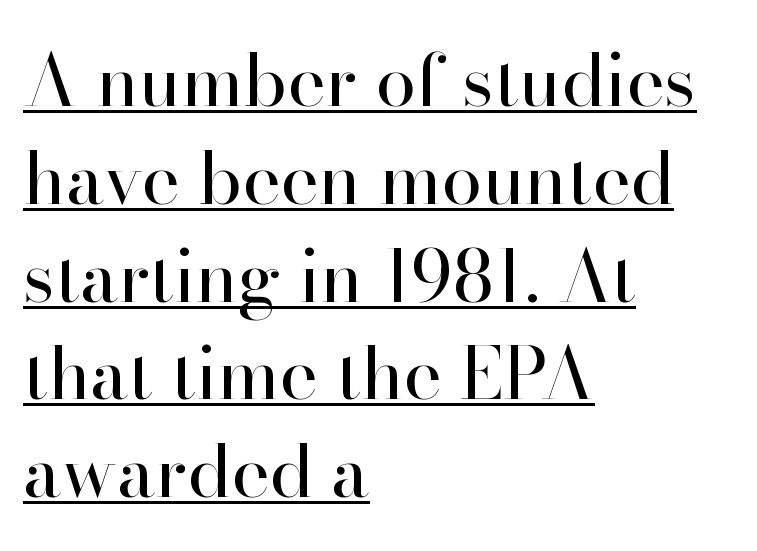
The image shows 73 px regular-weight serif type, upright; set left-aligned, normal line spacing (1.34x), normal letter spacing, underlined; high stroke contrast and a small x-height.
